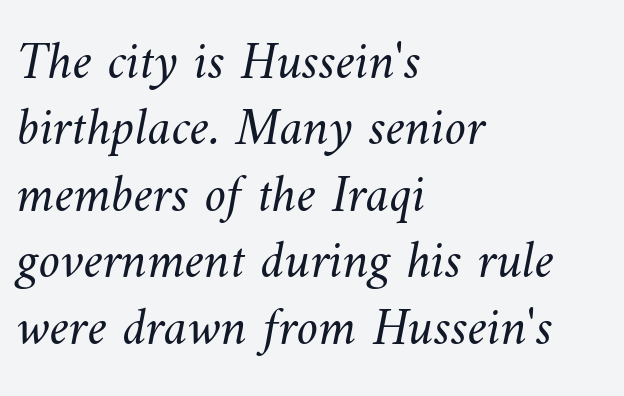
The image shows 54 px light type; set left-aligned, line spacing 1.23x, normal letter spacing, not underlined; medium stroke contrast and a small x-height.
